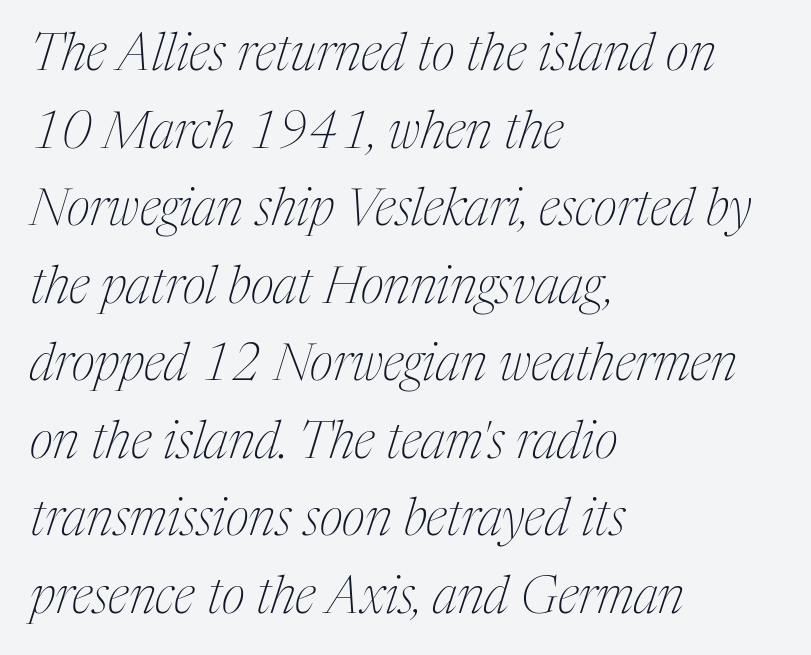
{"serif": "yes", "italic": "yes", "lean": "right", "slant_degrees": 17, "bold": "no", "weight": "thin", "width": "condensed", "stroke_contrast": "medium", "x_height": "medium", "monospaced": "no", "underline": "no", "align": "left", "line_spacing": "normal", "line_spacing_ratio": 1.52, "letter_spacing": "normal", "letter_spacing_em": 0.0, "glyph_px": 51}
